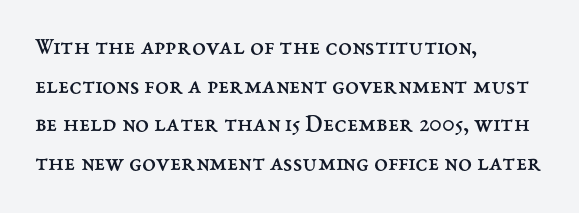
The image shows 25 px text type, upright; set left-aligned, normal line spacing (1.55x), normal letter spacing, not underlined.
